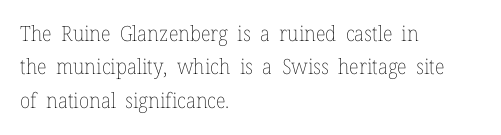
{"italic": "no", "bold": "no", "underline": "no", "align": "left", "line_spacing": "normal", "line_spacing_ratio": 1.59, "letter_spacing": "normal", "letter_spacing_em": 0.0, "glyph_px": 21}
